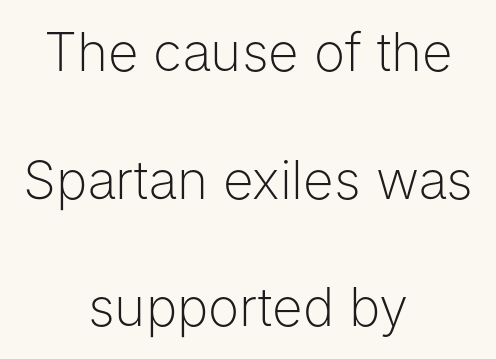
The image shows 53 px light sans-serif type, upright; set centered, loose line spacing (2.41x), normal letter spacing, not underlined; low stroke contrast and a medium x-height.
